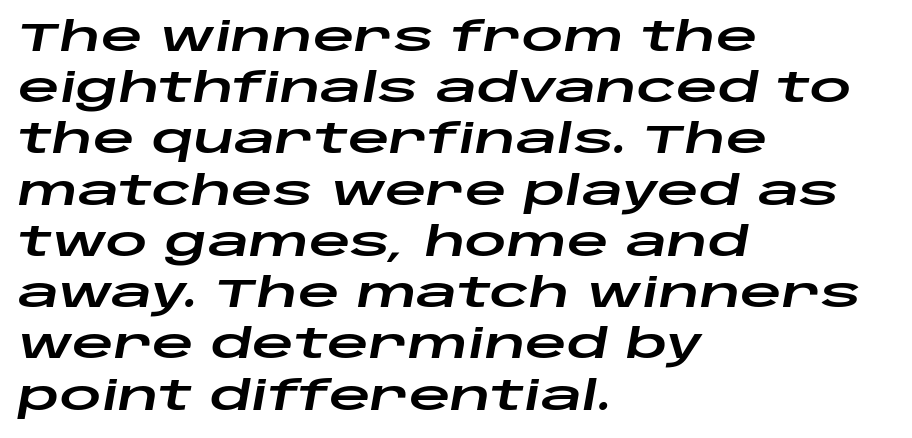
This sample is left-justified, so line endings fall wherever the words run out. A normal amount of white space separates one row of letters from the next. The rendering uses natural spacing where letterforms have individual widths. Designer's note — italics engaged.
